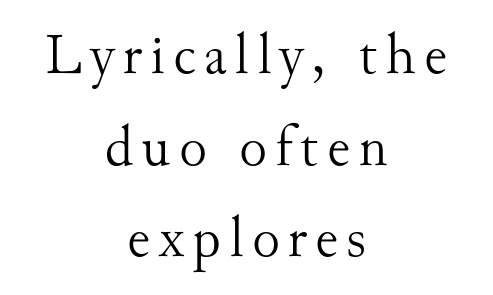
The type family on display is of the serif kind. This sample uses an upright cut, with every glyph sitting square on the baseline. The string is rendered with underlining switched off. The block of text has a typical density, with ordinary space between rows. Stroke thickness stays within the range of a standard reading face or lighter. Varying glyph widths throughout — classic text-font behaviour.
